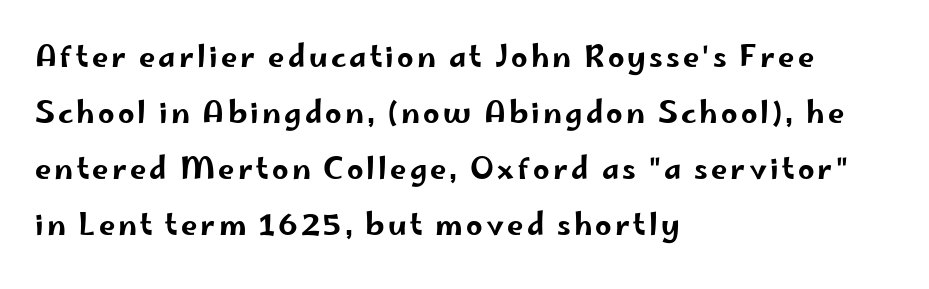
Is this a fixed-width face? No — the glyphs have proportional, varying widths. Where is the straight margin? On the left. Any mark beneath the type? The region is blank. You can tell from the bare stems that sans-serif type was used. A typesetter would mark this as roman, not italic. Successive baselines arrive slowly, with a big drop between each.
